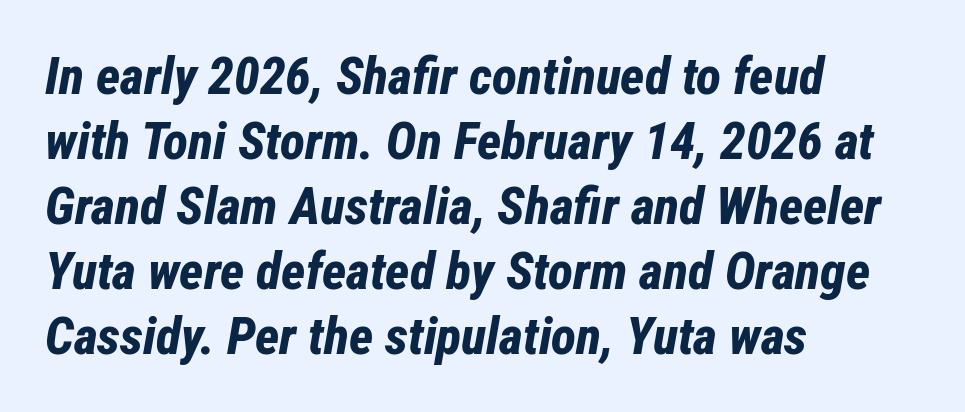
The image shows 52 px bold, condensed type, italic (leaning right); set left-aligned, normal line spacing (1.25x), normal letter spacing, not underlined; low stroke contrast and a medium x-height.
